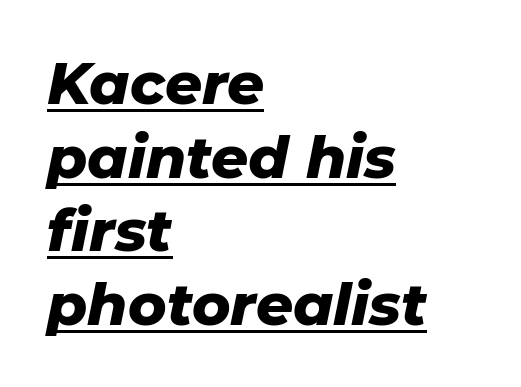
Q: Is the text bold? A: Yes.
Q: Is the text italic (slanted)? A: Yes, it leans right by about 11 degrees.
Q: Is the text underlined? A: Yes.
Q: How is the paragraph aligned? A: Left-aligned.
Q: Is the spacing between letters normal or unusually wide? A: Normal.
Q: Is the spacing between lines tight, normal or loose? A: Normal.
Q: Width (condensed, normal, or wide)? A: Normal.
Q: Stroke contrast? A: Low.
Q: x-height? A: Medium.
Q: Monospaced? A: No.
